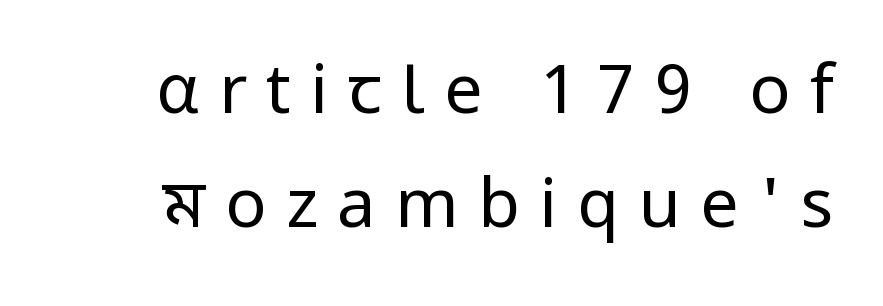
{"serif": "no", "italic": "no", "bold": "no", "weight": "regular", "width": "normal", "stroke_contrast": "low", "x_height": "medium", "monospaced": "no", "underline": "no", "line_spacing": "normal", "line_spacing_ratio": 1.68, "letter_spacing": "wide", "letter_spacing_em": 0.29, "glyph_px": 68}
